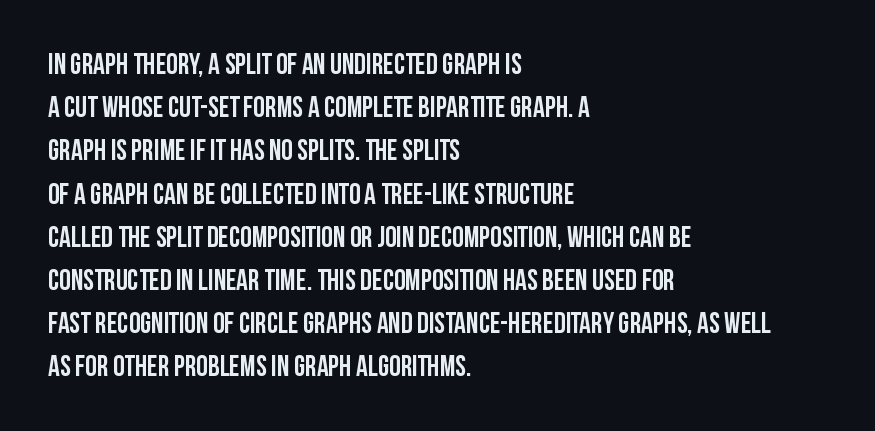
Is the type bold? Yes — the strokes are clearly thick and heavy. Typographically, this falls in the sans-serif category. The gaps between neighbouring characters are ordinary and unremarkable. Quick note: interline space is typical. The type sits square on the baseline with zero lean.
